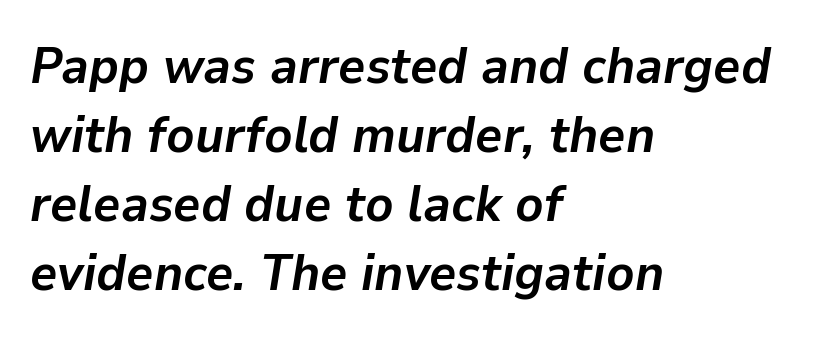
{"italic": "yes", "lean": "right", "slant_degrees": 9, "bold": "yes", "weight": "semibold", "width": "normal", "stroke_contrast": "low", "x_height": "medium", "monospaced": "no", "underline": "no", "align": "left", "line_spacing": "normal", "line_spacing_ratio": 1.33, "letter_spacing": "normal", "letter_spacing_em": 0.0, "glyph_px": 52}
